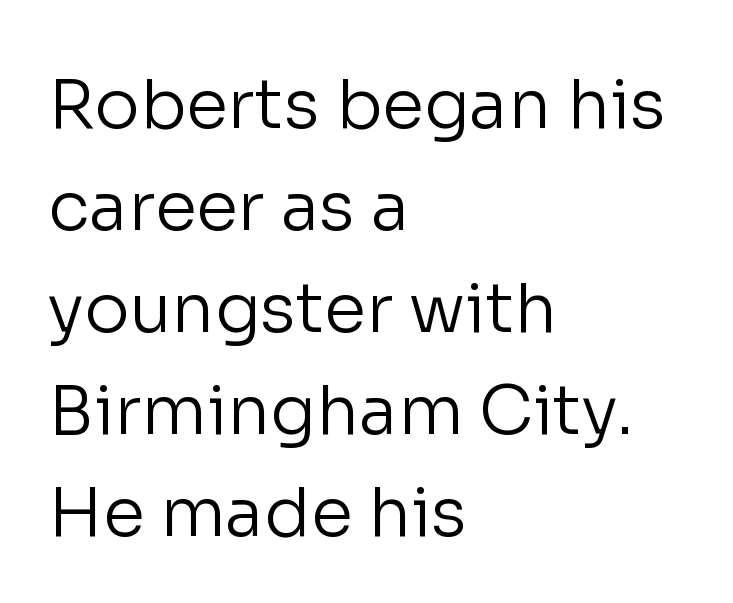
The image shows 68 px regular-weight sans-serif type, upright; set left-aligned, normal line spacing (1.5x), normal letter spacing, not underlined; low stroke contrast and a medium x-height.
